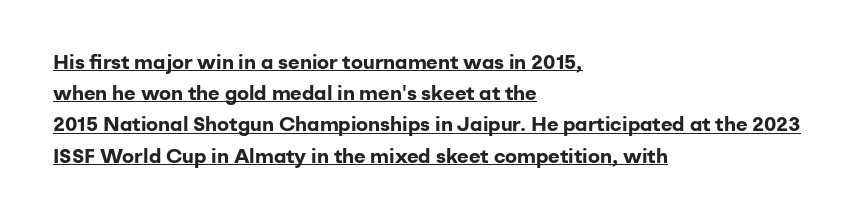
{"italic": "no", "bold": "yes", "underline": "yes", "align": "left", "line_spacing": "normal", "line_spacing_ratio": 1.56, "letter_spacing": "normal", "letter_spacing_em": 0.0, "glyph_px": 20}
